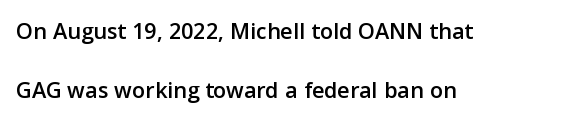
The image shows 24 px text type, upright; set left-aligned, loose line spacing (2.47x), normal letter spacing, not underlined.
